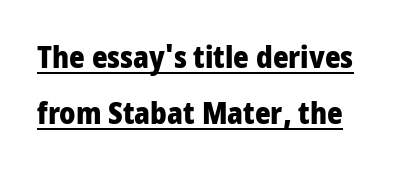
Q: Is the text bold? A: Yes.
Q: Is the text italic (slanted)? A: No, it is upright.
Q: Is the typeface a serif or a sans-serif typeface? A: Sans-serif.
Q: Is the text underlined? A: Yes.
Q: Is the spacing between letters normal or unusually wide? A: Normal.
Q: Width (condensed, normal, or wide)? A: Condensed.
Q: Stroke contrast? A: Low.
Q: x-height? A: Large.
Q: Monospaced? A: No.
